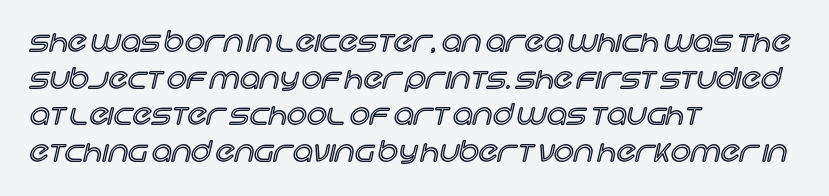
The image shows 28 px text type; set left-aligned, normal line spacing (1.31x), normal letter spacing, not underlined; a large x-height.
